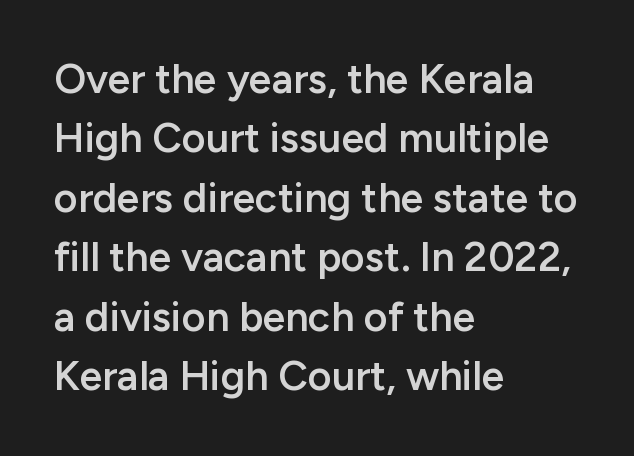
The image shows 41 px semibold sans-serif type, upright; set left-aligned, normal line spacing (1.45x), normal letter spacing, not underlined; low stroke contrast and a medium x-height.
